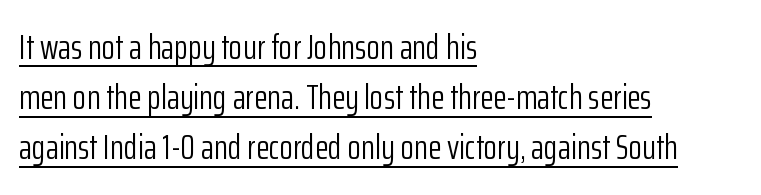
{"serif": "no", "italic": "no", "bold": "no", "weight": "light", "width": "condensed", "stroke_contrast": "low", "x_height": "medium", "monospaced": "no", "underline": "yes", "align": "left", "line_spacing": "normal", "line_spacing_ratio": 1.43, "letter_spacing": "normal", "letter_spacing_em": 0.0, "glyph_px": 35}
